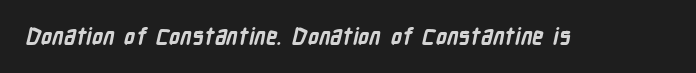
Does extra space separate the letters? No, they use regular spacing. Quick note: underline off. This is heavy type, rendered in bold.
